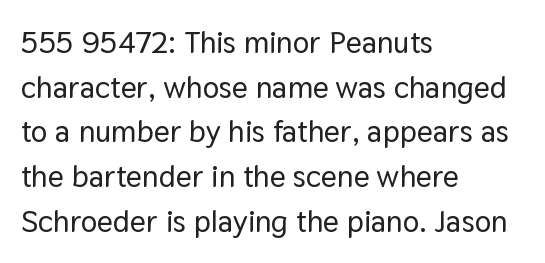
{"serif": "no", "italic": "no", "width": "normal", "stroke_contrast": "low", "x_height": "medium", "monospaced": "no", "underline": "no", "align": "left", "line_spacing": "normal", "line_spacing_ratio": 1.44, "letter_spacing": "normal", "letter_spacing_em": 0.0, "glyph_px": 31}
